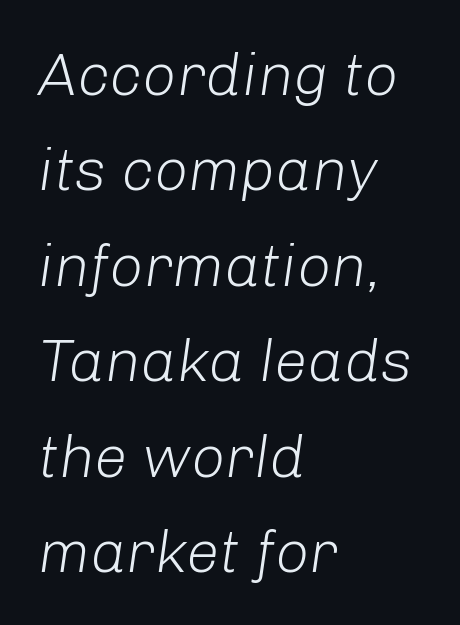
Left-aligned paragraph, ragged on the right. The space beneath each line is pristine and unruled. The weight tops out at a normal text grade. Standard letterfit; no display-style spreading of the glyphs.
